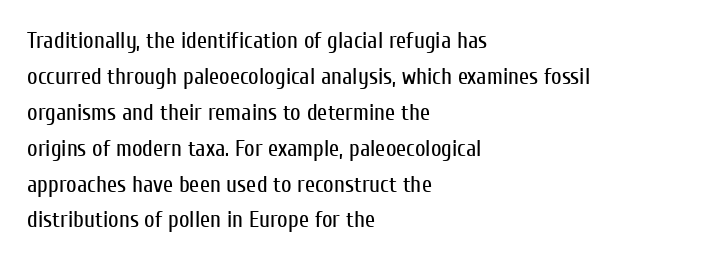
The foot of each line stays bare and open. It's the straight-up-and-down kind of type. The gaps between neighbouring characters are ordinary and unremarkable. A normal amount of white space separates one row of letters from the next. Typeset ragged right — the left edge is the straight one. Is the stroke heavy? The answer is a plain regular-or-lighter.
